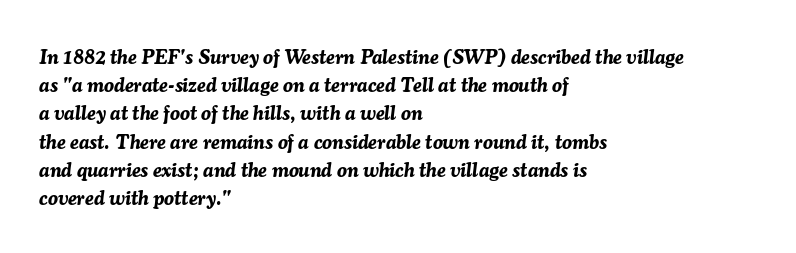
The image shows 20 px bold type, italic (leaning right); set left-aligned, normal line spacing (1.41x), normal letter spacing, not underlined.
